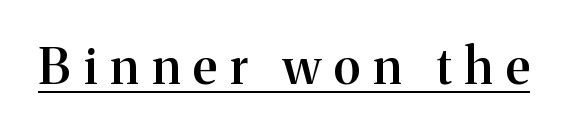
{"serif": "yes", "italic": "no", "bold": "semi", "weight": "semibold", "width": "normal", "stroke_contrast": "medium", "x_height": "medium", "monospaced": "no", "underline": "yes", "letter_spacing": "wide", "letter_spacing_em": 0.27, "glyph_px": 50}
